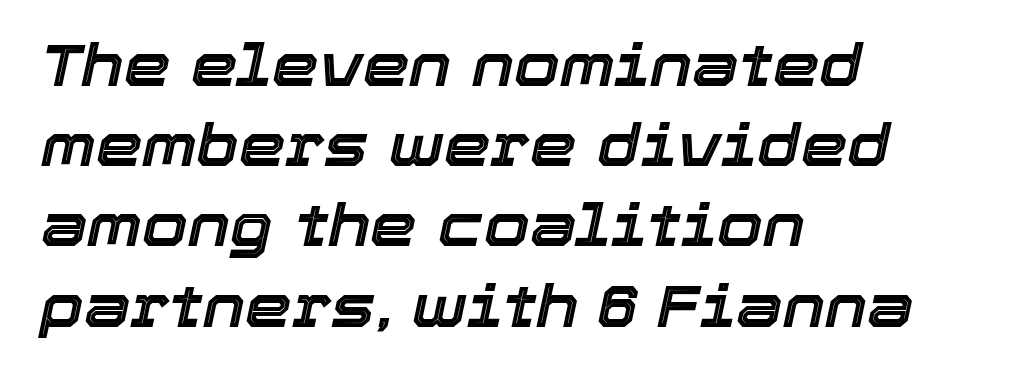
Q: Is the text italic (slanted)? A: Yes, it leans right by about 12 degrees.
Q: Is the text underlined? A: No.
Q: How is the paragraph aligned? A: Left-aligned.
Q: Is the spacing between letters normal or unusually wide? A: Normal.
Q: Is the spacing between lines tight, normal or loose? A: Normal.
Q: Width (condensed, normal, or wide)? A: Normal.
Q: x-height? A: Medium.
Q: Monospaced? A: No.
